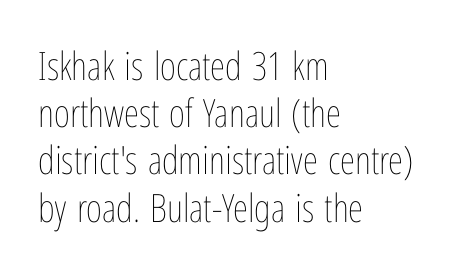
Check under the words: just untouched page. The ragged edge is on the right, which tells us the setting is flush left. Ascenders rise straight up at ninety degrees. Compared with typical body copy, the letter spacing here is the same. Is the type heavy? It reads as light-to-regular instead.
